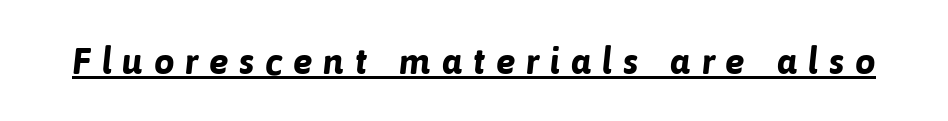
Q: Is the text bold? A: Yes.
Q: Is the typeface a serif or a sans-serif typeface? A: Sans-serif.
Q: Is the text underlined? A: Yes.
Q: Is the spacing between letters normal or unusually wide? A: Unusually wide.
Q: Width (condensed, normal, or wide)? A: Normal.
Q: Stroke contrast? A: Low.
Q: x-height? A: Medium.
Q: Monospaced? A: No.
